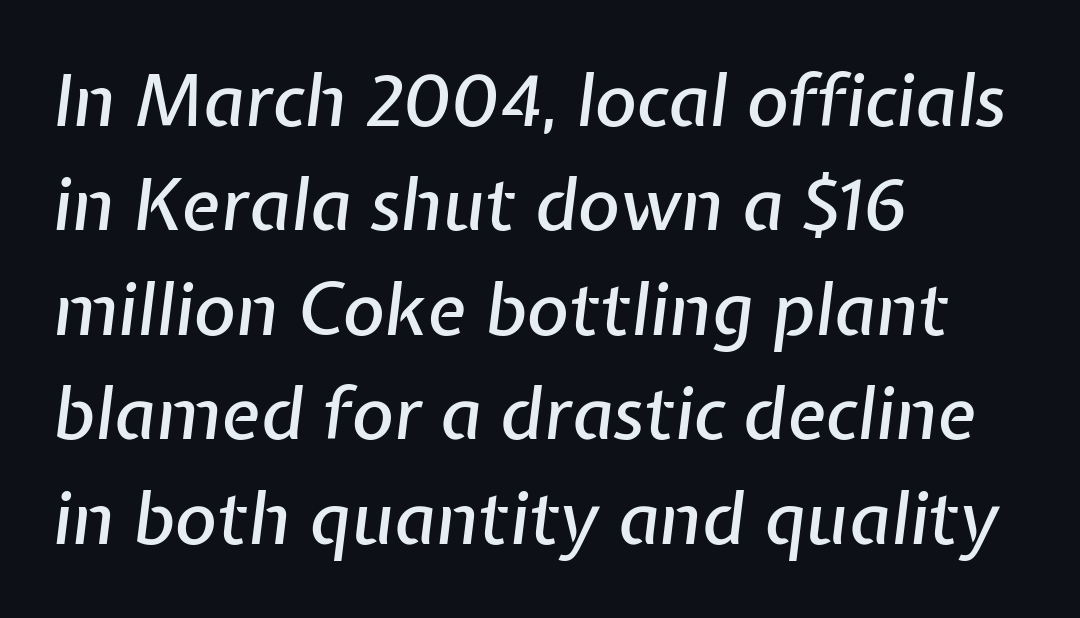
Q: Is the text italic (slanted)? A: Yes, it leans right by about 7 degrees.
Q: Is the text underlined? A: No.
Q: How is the paragraph aligned? A: Left-aligned.
Q: Is the spacing between letters normal or unusually wide? A: Normal.
Q: Is the spacing between lines tight, normal or loose? A: Normal.
Q: Width (condensed, normal, or wide)? A: Normal.
Q: Stroke contrast? A: Low.
Q: x-height? A: Medium.
Q: Monospaced? A: No.
